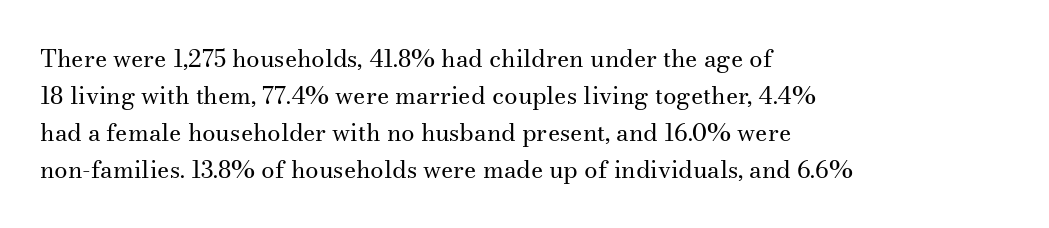
Q: Is the text bold? A: No.
Q: Is the text italic (slanted)? A: No, it is upright.
Q: Is the text underlined? A: No.
Q: How is the paragraph aligned? A: Left-aligned.
Q: Is the spacing between letters normal or unusually wide? A: Normal.
Q: Is the spacing between lines tight, normal or loose? A: Normal.
